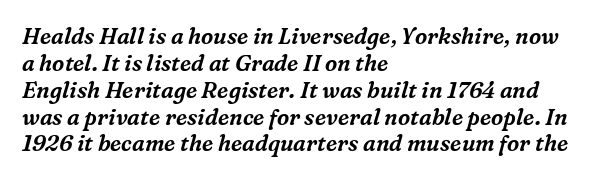
The image shows 22 px text type, italic (leaning right); set left-aligned, line spacing 1.22x, normal letter spacing, not underlined.
